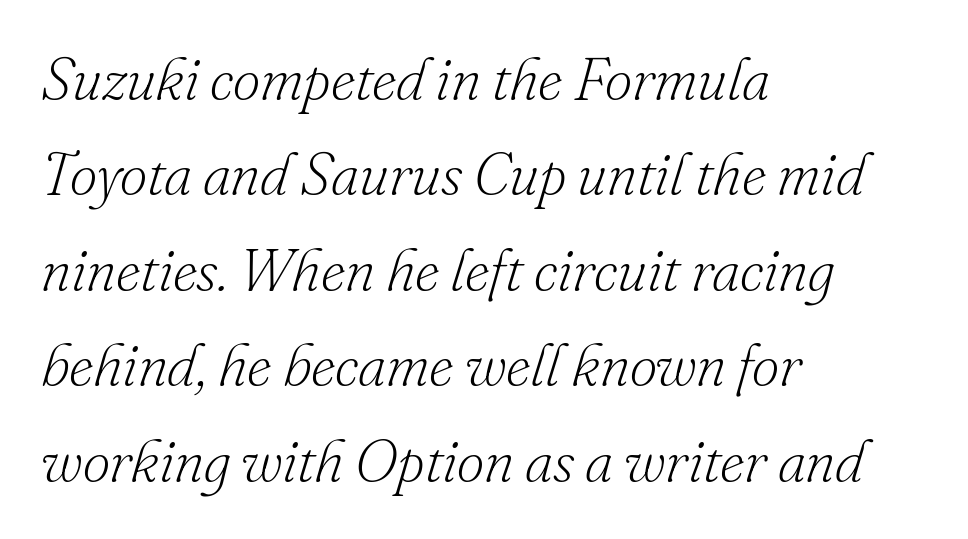
Q: Is the text bold? A: No.
Q: Is the text italic (slanted)? A: Yes, it leans right by about 16 degrees.
Q: Is the typeface a serif or a sans-serif typeface? A: Serif.
Q: Is the text underlined? A: No.
Q: How is the paragraph aligned? A: Left-aligned.
Q: Is the spacing between letters normal or unusually wide? A: Normal.
Q: Is the spacing between lines tight, normal or loose? A: Normal.
Q: Width (condensed, normal, or wide)? A: Normal.
Q: Stroke contrast? A: Low.
Q: x-height? A: Small.
Q: Monospaced? A: No.
